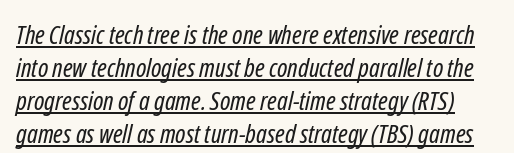
Q: Is the text bold? A: No.
Q: Is the text underlined? A: Yes.
Q: Is the spacing between letters normal or unusually wide? A: Normal.
Q: Is the spacing between lines tight, normal or loose? A: Normal.
